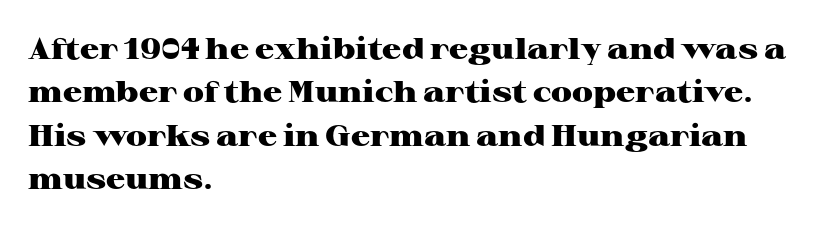
The image shows 30 px heavy, wide serif type, upright; set left-aligned, normal line spacing (1.45x), normal letter spacing, not underlined; high stroke contrast and a medium x-height.
